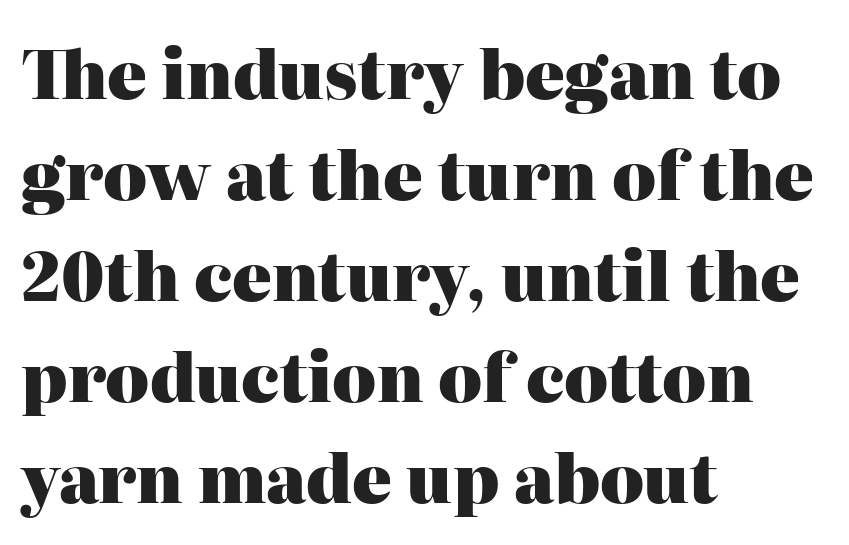
The image shows 66 px heavy serif type, upright; set left-aligned, normal line spacing (1.53x), normal letter spacing, not underlined; high stroke contrast and a medium x-height.
